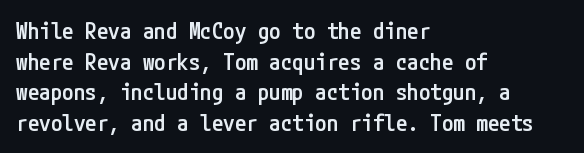
Is there any slant? The stems are plumb. The leading is moderate, giving the passage an even texture. A bit beefed up — I'd call it semibold rather than bold. No word sits above an underline. Characters follow at the spacing the type designer built in. Compared with a centered layout, this one pins lines to the left instead.
